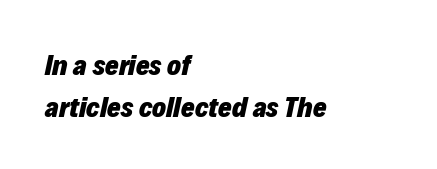
Normally led — the rows are evenly, conventionally spaced. Bold? Absolutely — the strokes are thick and heavy. The face used here has a pronounced slope to its letters. Do the characters align in a grid? No, the font is proportional. The specimen omits any rule beneath the text block's lines. Default kerning and tracking; the words read as compact shapes.
